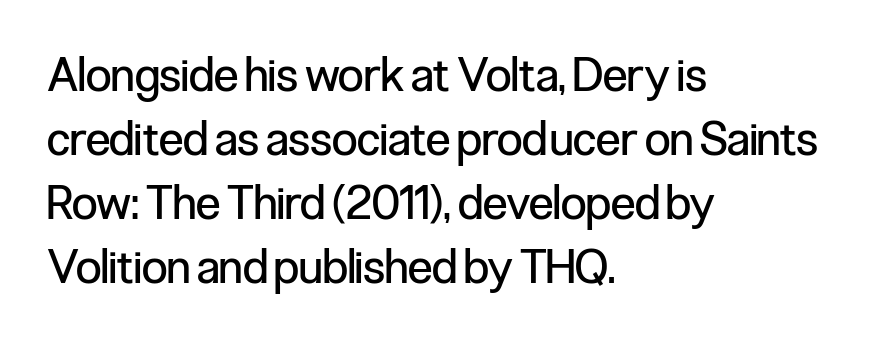
{"serif": "no", "italic": "no", "bold": "no", "weight": "regular", "width": "condensed", "stroke_contrast": "low", "x_height": "medium", "monospaced": "no", "underline": "no", "align": "left", "line_spacing": "normal", "line_spacing_ratio": 1.39, "letter_spacing": "normal", "letter_spacing_em": 0.0, "glyph_px": 46}
